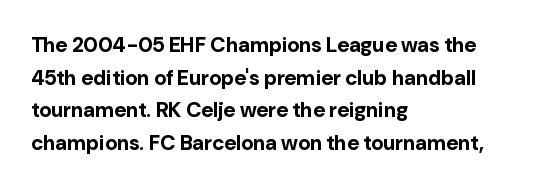
The image shows 21 px bold type, upright; set left-aligned, normal line spacing (1.55x), normal letter spacing, not underlined.
